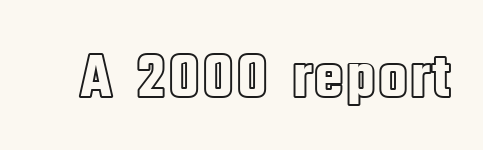
{"italic": "no", "width": "condensed", "x_height": "large", "monospaced": "no", "underline": "no", "letter_spacing": "normal", "letter_spacing_em": 0.0, "glyph_px": 64}
